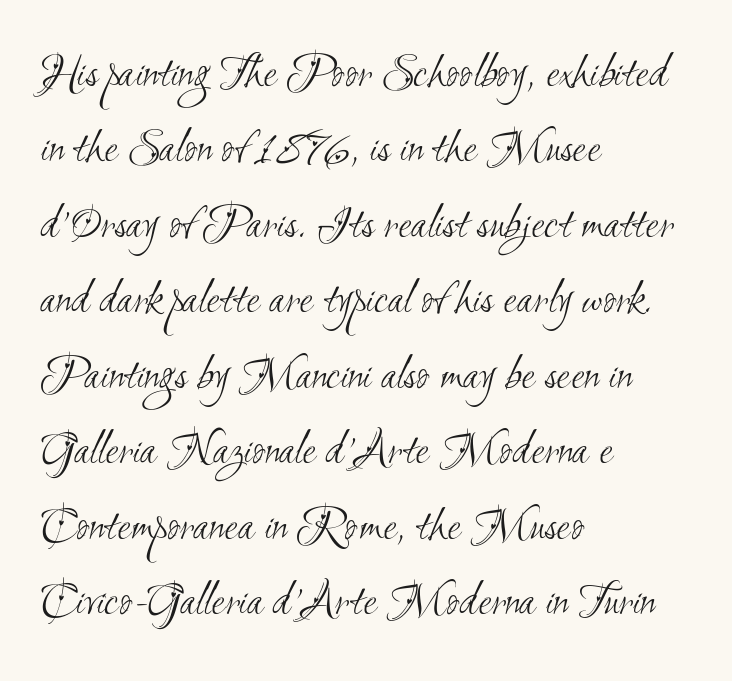
Where is the straight margin? On the left. Does extra space separate the letters? No, they use regular spacing. Character widths vary here, with narrow letters taking less room than wide ones. Just letters on the line, the space beneath them empty. Weight: not bold — regular or lighter.
